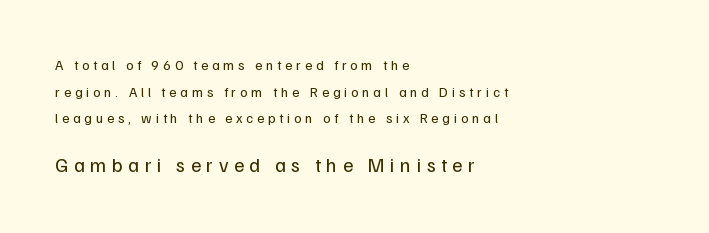
Alignment: flush left. The block of text is sparse from top to bottom, with ample space between rows. Two sizes are in play, and the larger belongs to the second block. The zone under the glyphs is completely vacant.
